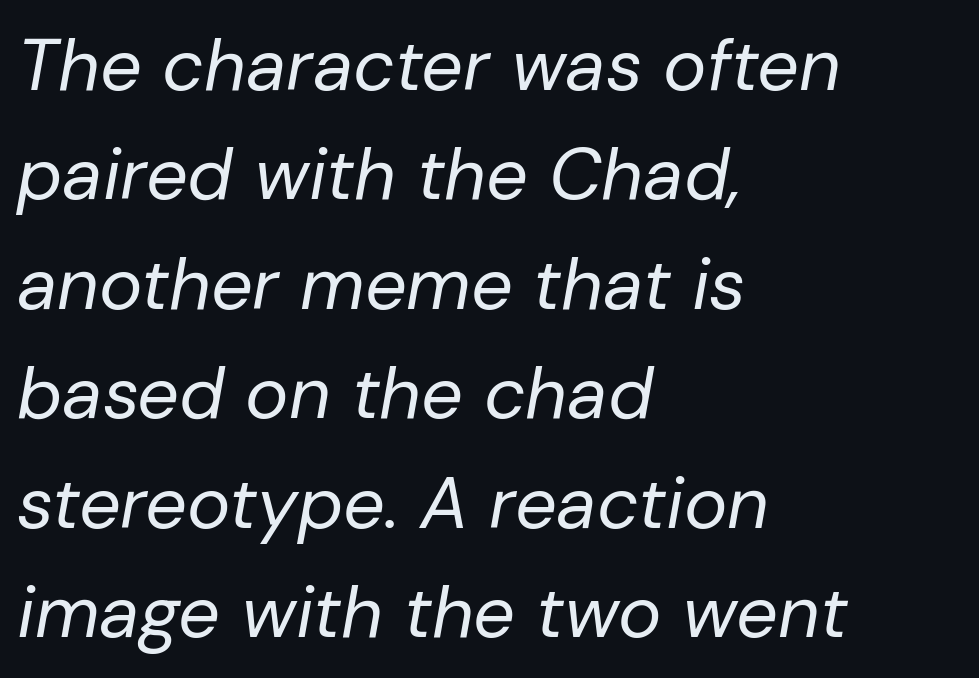
{"italic": "yes", "lean": "right", "slant_degrees": 10, "bold": "no", "weight": "regular", "width": "normal", "stroke_contrast": "low", "x_height": "medium", "monospaced": "no", "underline": "no", "align": "left", "line_spacing": "normal", "line_spacing_ratio": 1.5, "letter_spacing": "normal", "letter_spacing_em": 0.0, "glyph_px": 73}
